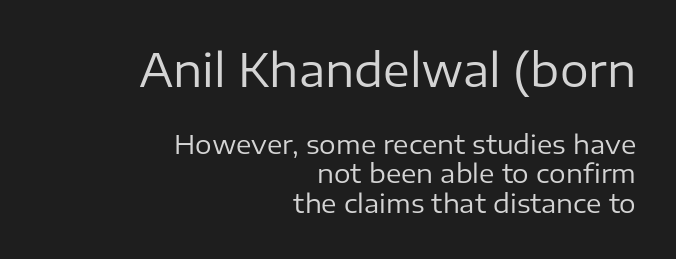
The face used here is proportionally spaced, like ordinary book or web type. You get the large type first, then a drop to smaller type. Tracking here is standard; glyphs follow each other at the usual distance. The gap between lines stays unmarked. Check where the strokes stop: nothing finishes them off — pure sans.
